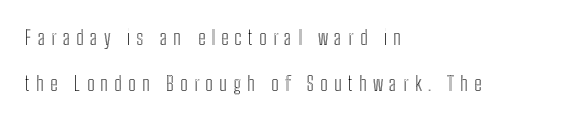
The image shows 20 px text type, upright; set left-aligned, loose line spacing (2.29x), unusually wide letter spacing (+0.31 em), not underlined.
